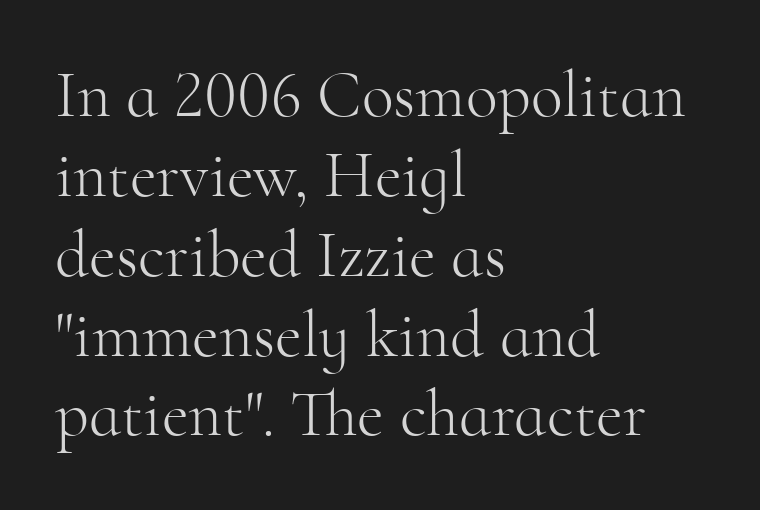
Words float on clear page, feet unadorned. A typesetter would label this face a serif. The letterforms sit at book weight or below. The paragraph shown leans on its left margin.
